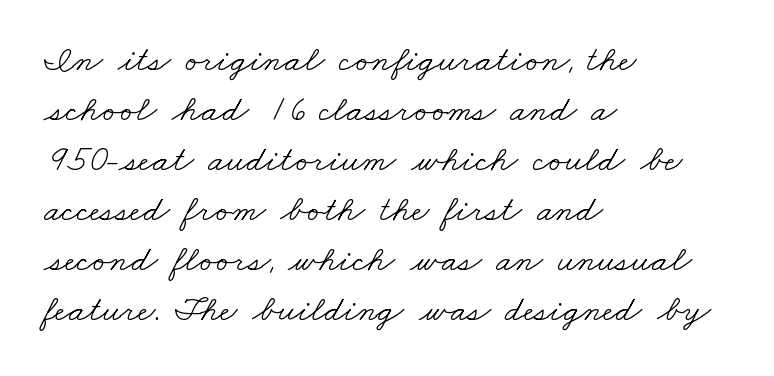
The image shows 37 px light, wide serif type; set left-aligned, normal line spacing (1.35x), normal letter spacing, not underlined; low stroke contrast and a small x-height.
